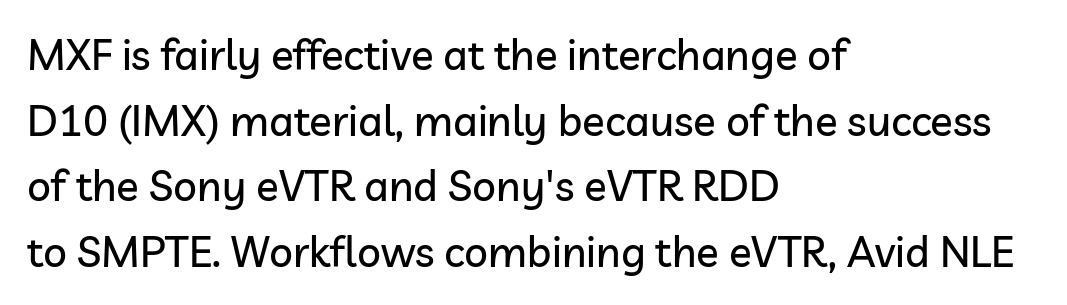
Ascenders rise straight up at ninety degrees. A normal amount of white space separates one row of letters from the next. Alignment: flush left. Examine the stroke ends and you'll find no serifs. Spacing between characters is what you'd get straight out of the box.
